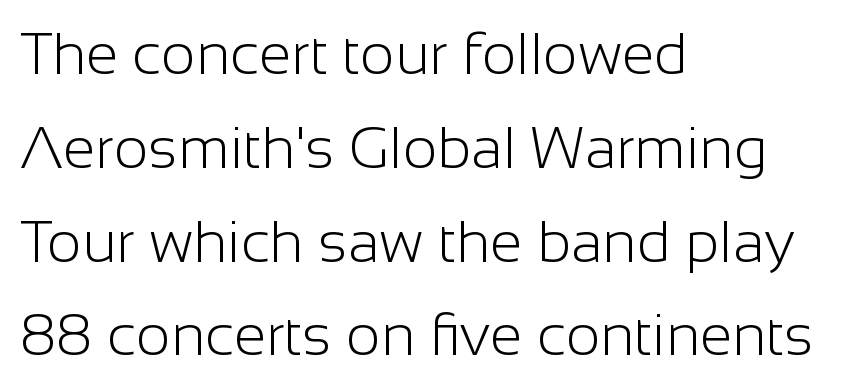
The image shows 59 px light sans-serif type, upright; set left-aligned, normal line spacing (1.59x), normal letter spacing, not underlined; low stroke contrast and a medium x-height.
